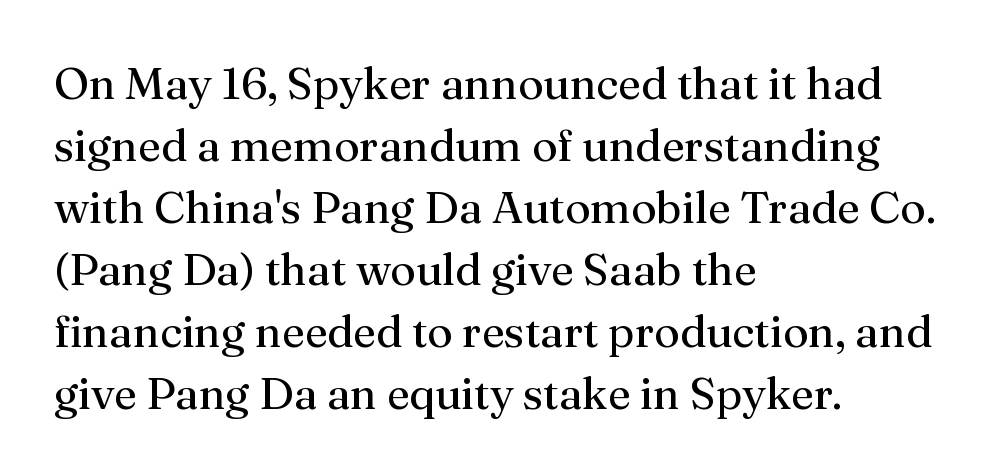
{"serif": "yes", "italic": "no", "bold": "no", "weight": "regular", "width": "normal", "stroke_contrast": "medium", "x_height": "medium", "monospaced": "no", "underline": "no", "align": "left", "line_spacing": "normal", "line_spacing_ratio": 1.38, "letter_spacing": "normal", "letter_spacing_em": 0.0, "glyph_px": 45}
